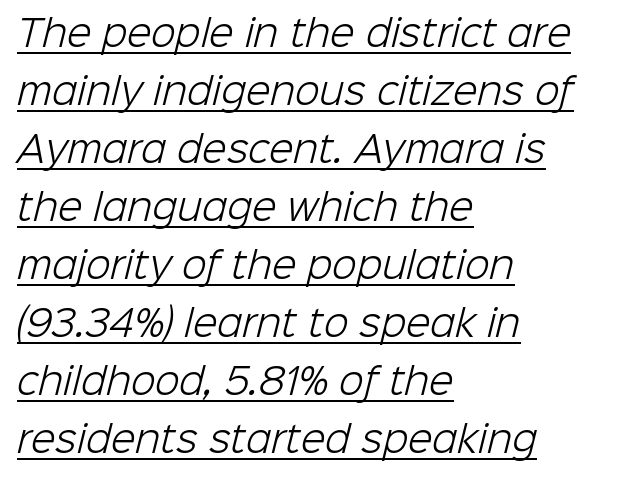
A typesetter would call this zero additional tracking. A student would call this left alignment; a typographer would say flush left, rag right. Normally led — the rows are evenly, conventionally spaced. Are there feet on the stems? There aren't — it's a sans. Stems here are at most as thick as an everyday book face.
